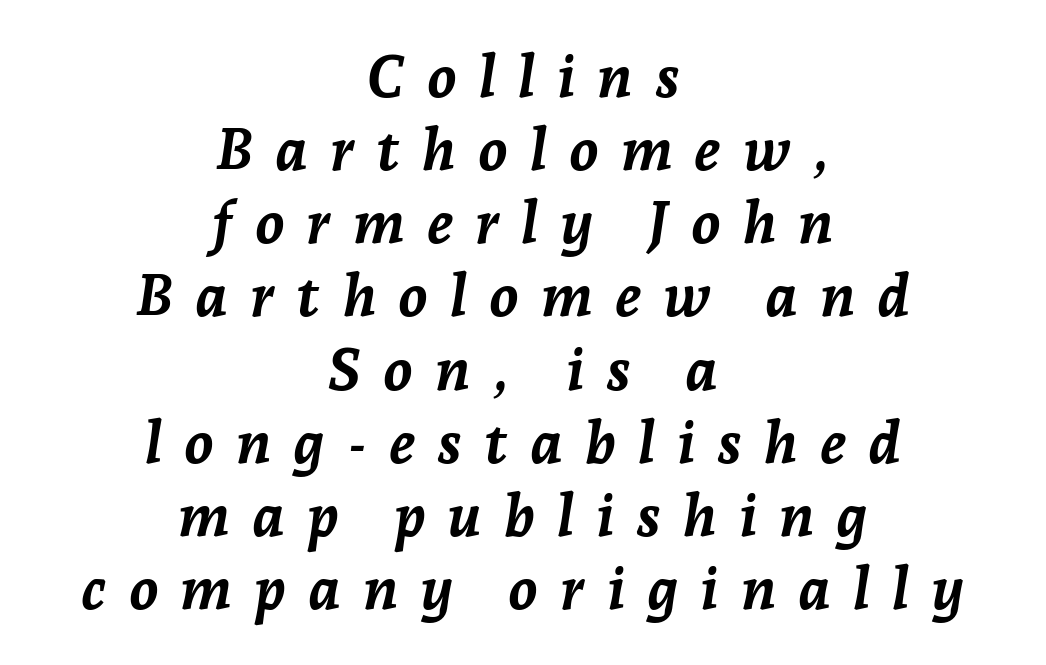
The face used here is proportionally spaced, like ordinary book or web type. Nobody drew a line under any word here. There is plenty of visible air inserted between adjacent glyphs. The rendering uses a bold face; every stroke is thick and dark. The typesetter chose a symmetrical, centered arrangement here.
